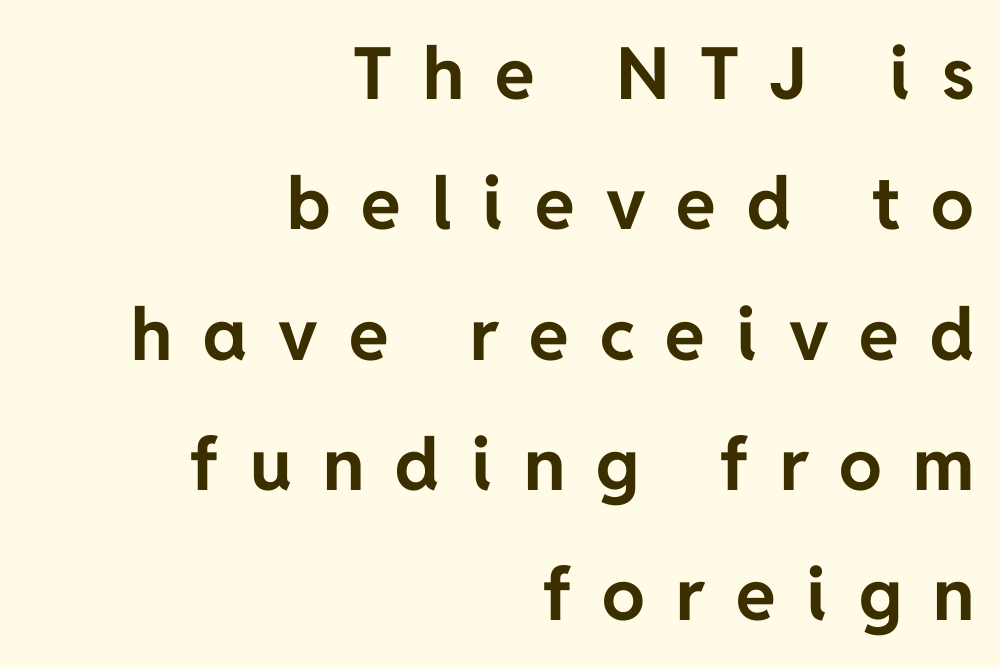
{"serif": "no", "italic": "no", "bold": "yes", "weight": "bold", "width": "normal", "stroke_contrast": "low", "x_height": "medium", "monospaced": "no", "underline": "no", "align": "right", "line_spacing_ratio": 1.81, "letter_spacing": "wide", "letter_spacing_em": 0.43, "glyph_px": 72}
